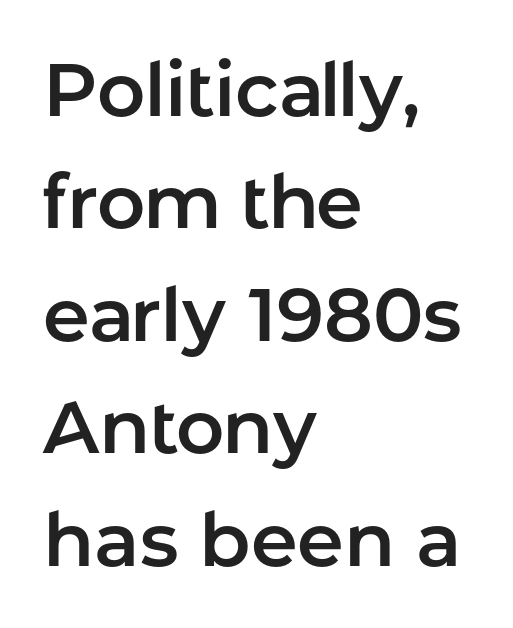
Q: Is the text italic (slanted)? A: No, it is upright.
Q: Is the typeface a serif or a sans-serif typeface? A: Sans-serif.
Q: Is the text underlined? A: No.
Q: How is the paragraph aligned? A: Left-aligned.
Q: Is the spacing between letters normal or unusually wide? A: Normal.
Q: Is the spacing between lines tight, normal or loose? A: Normal.
Q: Width (condensed, normal, or wide)? A: Normal.
Q: Stroke contrast? A: Low.
Q: x-height? A: Medium.
Q: Monospaced? A: No.
